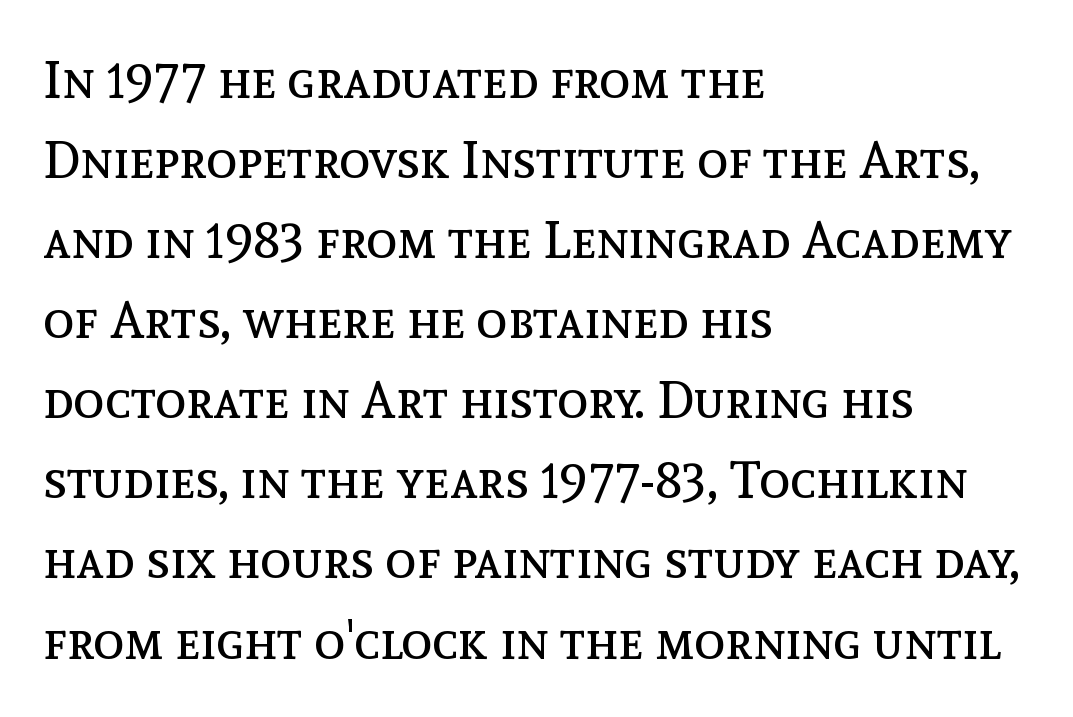
{"italic": "no", "bold": "no", "weight": "regular", "width": "normal", "x_height": "medium", "monospaced": "no", "underline": "no", "align": "left", "line_spacing": "normal", "line_spacing_ratio": 1.54, "letter_spacing": "normal", "letter_spacing_em": 0.0, "glyph_px": 52}
